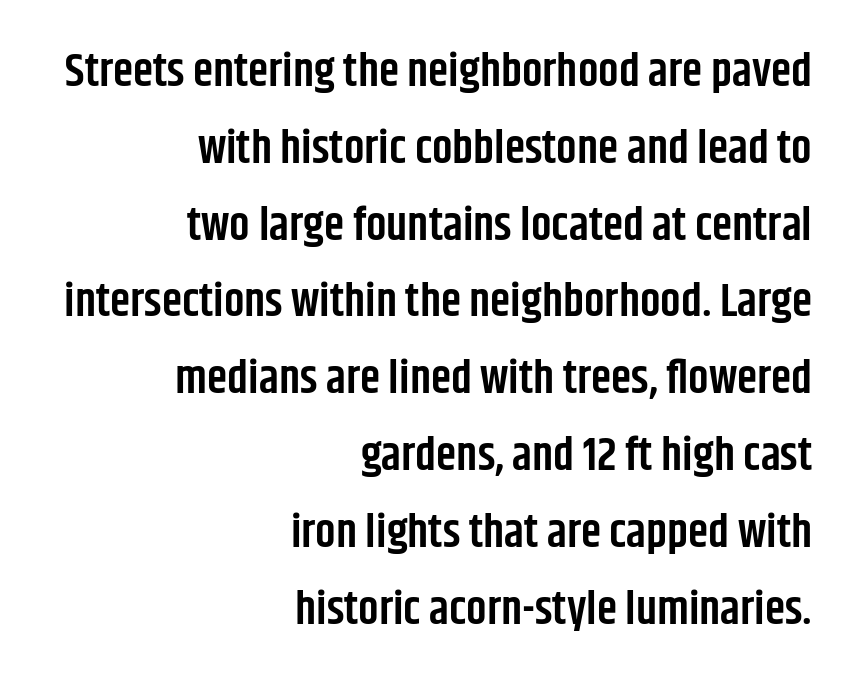
{"serif": "no", "italic": "no", "bold": "semi", "weight": "semibold", "width": "condensed", "stroke_contrast": "low", "x_height": "large", "monospaced": "no", "underline": "no", "align": "right", "line_spacing": "normal", "line_spacing_ratio": 1.67, "letter_spacing": "normal", "letter_spacing_em": 0.0, "glyph_px": 46}
